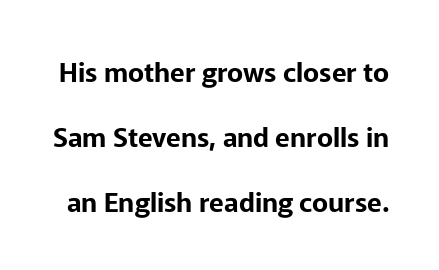
The image shows 27 px text type, upright; set loose line spacing (2.4x), normal letter spacing, not underlined.
